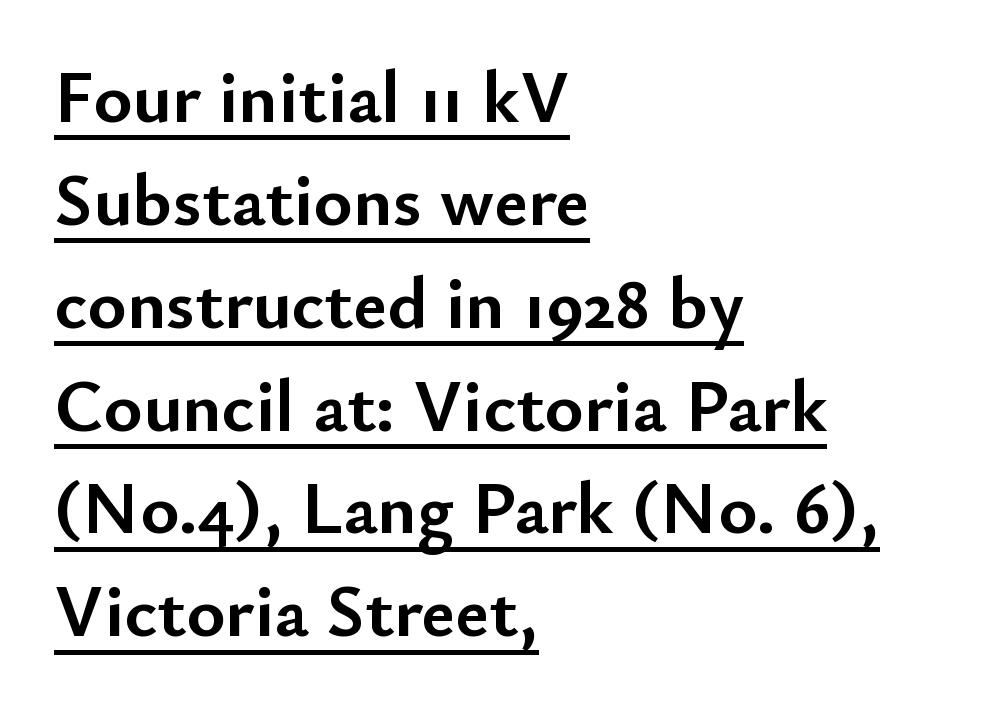
Q: Is the text bold? A: Yes.
Q: Is the text italic (slanted)? A: No, it is upright.
Q: Is the typeface a serif or a sans-serif typeface? A: Sans-serif.
Q: Is the text underlined? A: Yes.
Q: How is the paragraph aligned? A: Left-aligned.
Q: Is the spacing between letters normal or unusually wide? A: Normal.
Q: Is the spacing between lines tight, normal or loose? A: Normal.
Q: Width (condensed, normal, or wide)? A: Normal.
Q: Stroke contrast? A: Low.
Q: x-height? A: Small.
Q: Monospaced? A: No.
